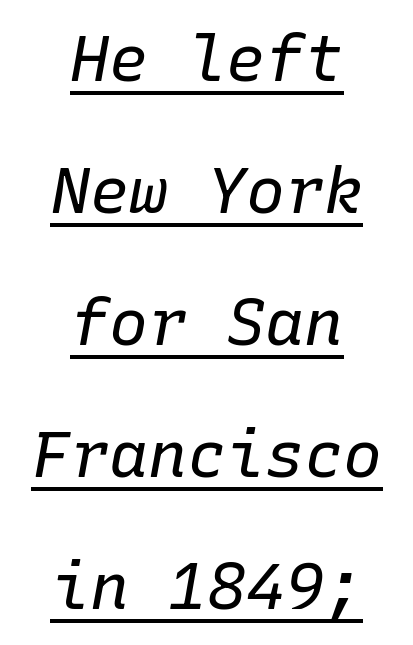
Q: Is the text bold? A: No.
Q: Is the text italic (slanted)? A: Yes, it leans right by about 10 degrees.
Q: Is the text underlined? A: Yes.
Q: How is the paragraph aligned? A: Centered.
Q: Is the spacing between letters normal or unusually wide? A: Normal.
Q: Is the spacing between lines tight, normal or loose? A: Loose.
Q: Width (condensed, normal, or wide)? A: Normal.
Q: Stroke contrast? A: Low.
Q: x-height? A: Medium.
Q: Monospaced? A: Yes.
